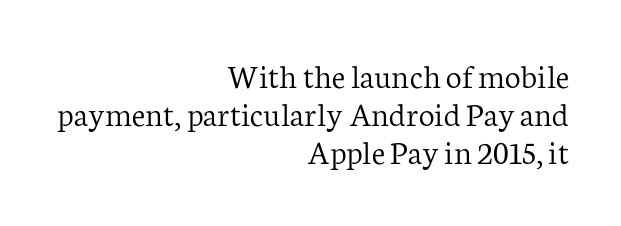
This is roman type, the default non-slanted kind. No letter is thick-stroked: the sample isn't bold. Notice how the passage keeps a crisp vertical edge on the right only. The face used here is seriffed, in the tradition of book romans.
